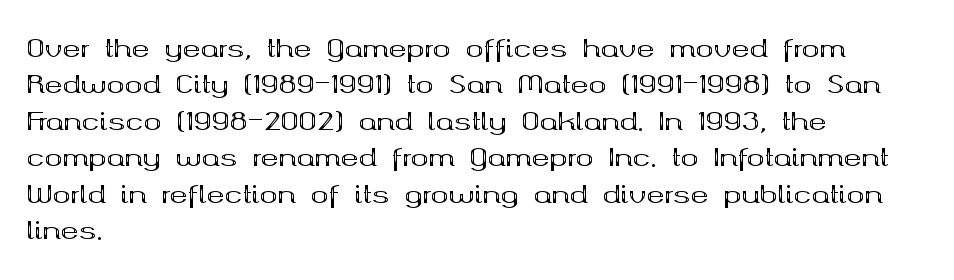
The designer left line spacing at the default. The horizontal fit of the characters is conventional and even. The specimen reads as upright at a glance. The passage shown is not underscored anywhere. The letters are bold, with thick, heavy strokes.
